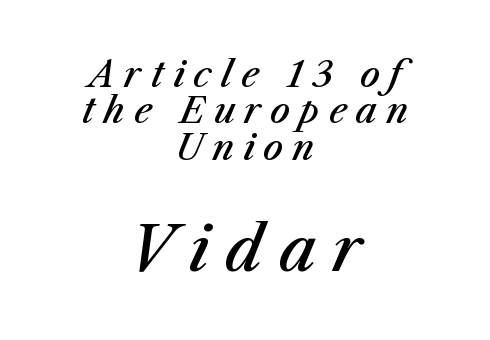
{"italic": "yes", "lean": "right", "slant_degrees": 23, "bold": "semi", "weight": "semibold", "width": "normal", "stroke_contrast": "medium", "x_height": "medium", "monospaced": "no", "underline": "no", "align": "center", "line_spacing": "tight", "line_spacing_ratio": 1.04, "letter_spacing": "wide", "letter_spacing_em": 0.26, "larger_block": "second", "size_ratio": 1.74, "glyph_px": 61}
